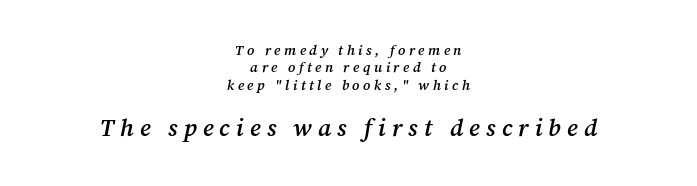
Q: Is the text bold? A: Semi-bold.
Q: Is the text italic (slanted)? A: Yes, it leans right by about 12 degrees.
Q: Is the text underlined? A: No.
Q: How is the paragraph aligned? A: Centered.
Q: Is the spacing between letters normal or unusually wide? A: Unusually wide.
Q: Which block of text is set in a larger size, the first (top) or the second (bottom)? A: The second (bottom) one.
